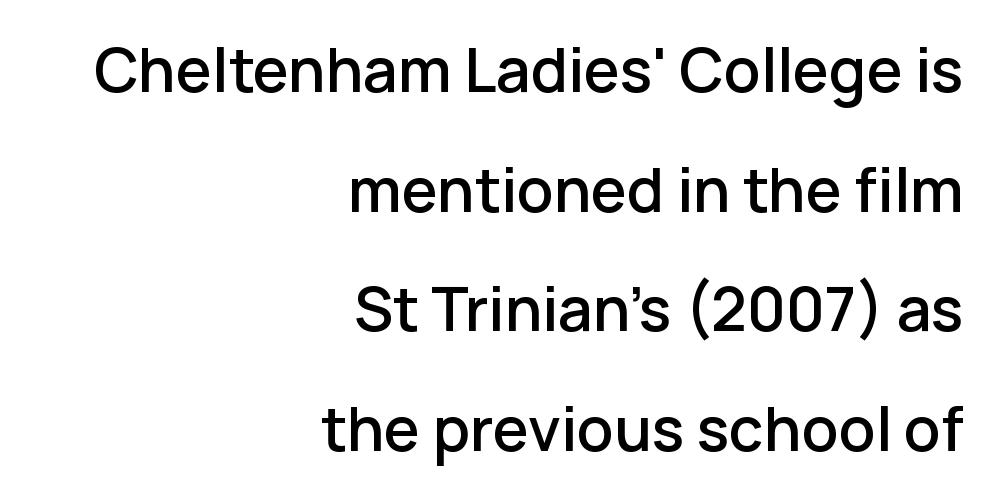
The image shows 61 px sans-serif type, upright; set right-aligned, loose line spacing (1.96x), normal letter spacing, not underlined; low stroke contrast and a medium x-height.
